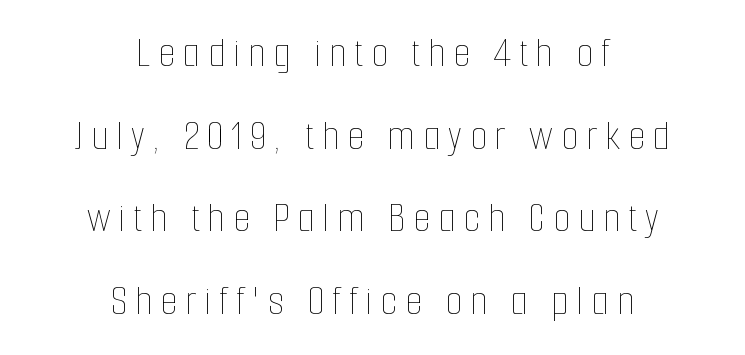
Q: Is the text bold? A: No.
Q: Is the text italic (slanted)? A: No, it is upright.
Q: Is the text underlined? A: No.
Q: How is the paragraph aligned? A: Centered.
Q: Width (condensed, normal, or wide)? A: Condensed.
Q: Stroke contrast? A: Low.
Q: x-height? A: Medium.
Q: Monospaced? A: No.
